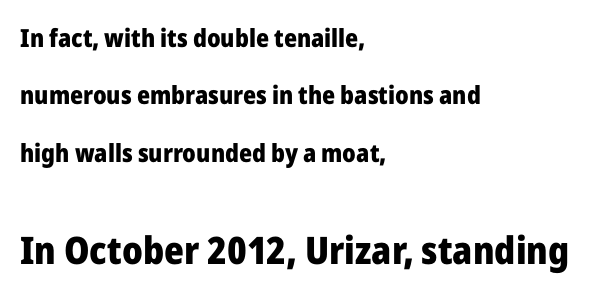
The image shows 38 px heavy sans-serif type, upright; set left-aligned, loose line spacing (2.3x), normal letter spacing, not underlined; the second (bottom) block is 1.52x larger; low stroke contrast and a medium x-height.
